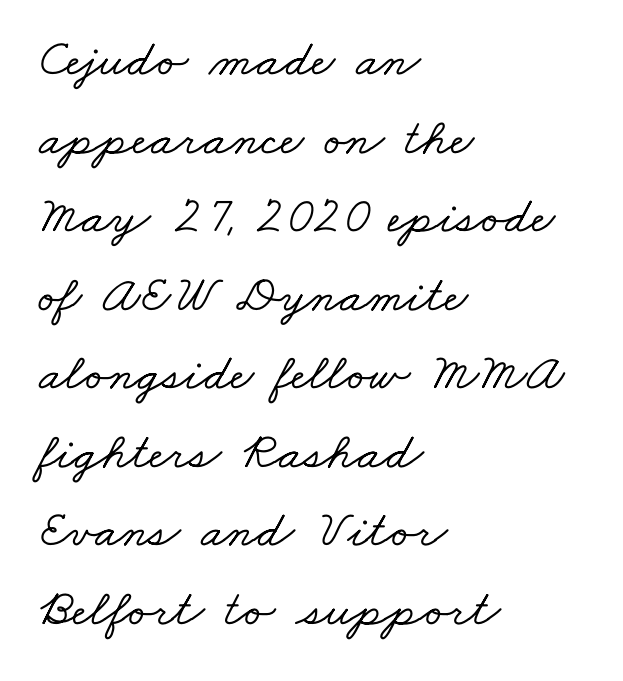
Is this a sans? No — the strokes have serifs. Regular leading. These lines are rendered in a variable-pitch font. Nothing unusual about the tracking: characters are spaced as the font intends. The glyphs are unaccompanied by any horizontal stroke below them.
